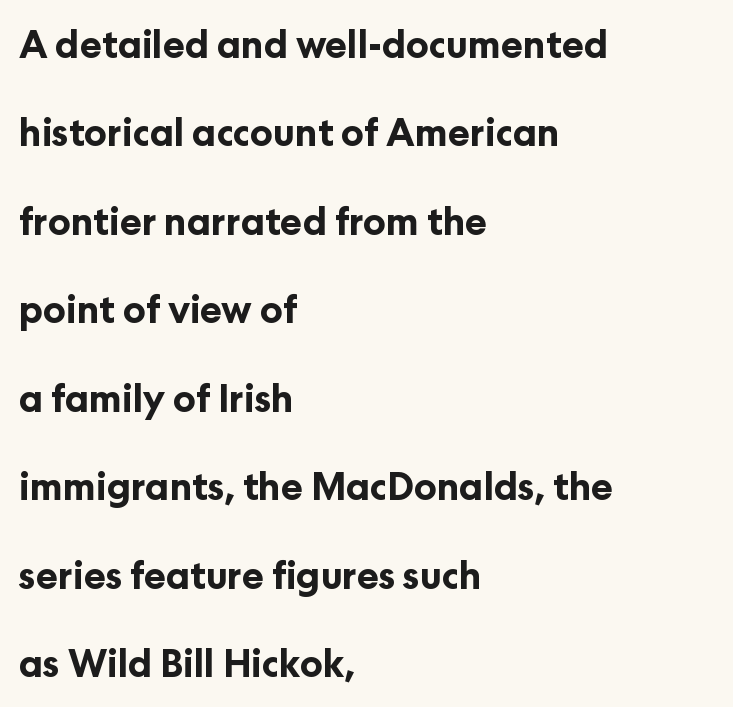
{"serif": "no", "italic": "no", "bold": "yes", "weight": "bold", "width": "normal", "stroke_contrast": "low", "x_height": "medium", "monospaced": "no", "underline": "no", "align": "left", "line_spacing": "loose", "line_spacing_ratio": 2.39, "letter_spacing": "normal", "letter_spacing_em": 0.0, "glyph_px": 37}
